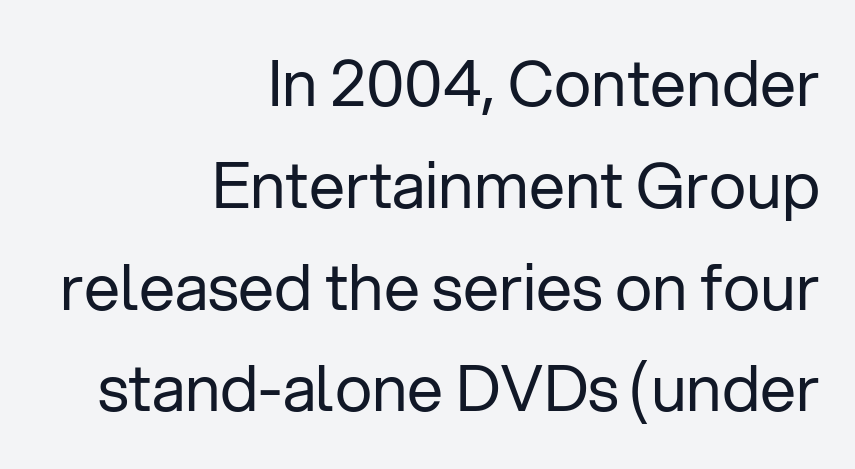
Q: Is the text bold? A: No.
Q: Is the text italic (slanted)? A: No, it is upright.
Q: Is the typeface a serif or a sans-serif typeface? A: Sans-serif.
Q: Is the text underlined? A: No.
Q: How is the paragraph aligned? A: Right-aligned.
Q: Is the spacing between letters normal or unusually wide? A: Normal.
Q: Is the spacing between lines tight, normal or loose? A: Normal.
Q: Width (condensed, normal, or wide)? A: Normal.
Q: Stroke contrast? A: Low.
Q: x-height? A: Medium.
Q: Monospaced? A: No.
